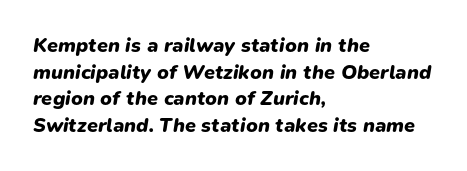
{"italic": "yes", "lean": "right", "slant_degrees": 9, "bold": "yes", "underline": "no", "align": "left", "line_spacing": "normal", "line_spacing_ratio": 1.33, "letter_spacing": "normal", "letter_spacing_em": 0.0, "glyph_px": 20}
